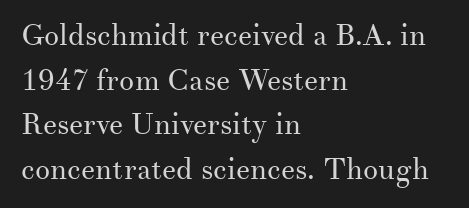
The image shows 30 px regular-weight serif type, upright; set left-aligned, normal line spacing (1.49x), normal letter spacing, not underlined; medium stroke contrast and a small x-height.
